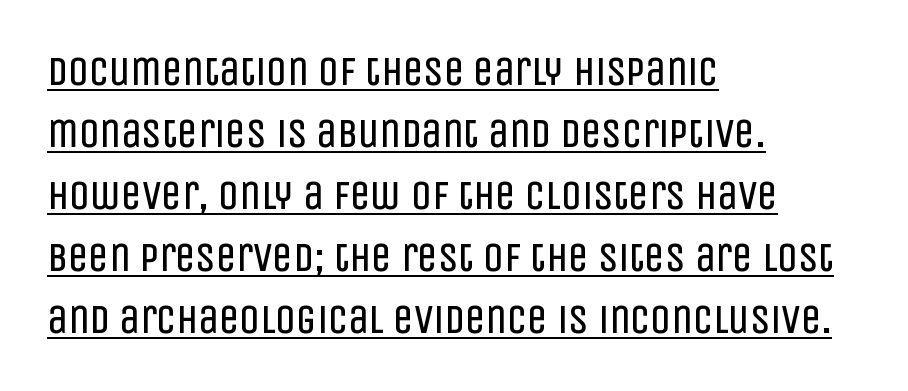
Q: Is the text bold? A: No.
Q: Is the text italic (slanted)? A: No, it is upright.
Q: Is the typeface a serif or a sans-serif typeface? A: Sans-serif.
Q: Is the text underlined? A: Yes.
Q: How is the paragraph aligned? A: Left-aligned.
Q: Is the spacing between letters normal or unusually wide? A: Normal.
Q: Is the spacing between lines tight, normal or loose? A: Normal.
Q: Width (condensed, normal, or wide)? A: Condensed.
Q: Stroke contrast? A: Low.
Q: x-height? A: Large.
Q: Monospaced? A: No.
